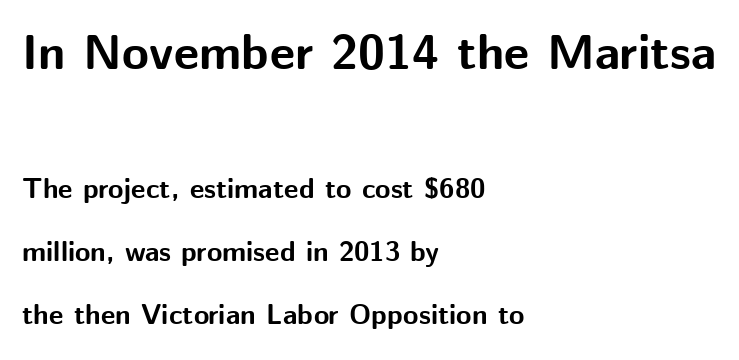
{"serif": "no", "italic": "no", "bold": "yes", "weight": "bold", "width": "normal", "stroke_contrast": "medium", "x_height": "medium", "monospaced": "no", "underline": "no", "align": "left", "line_spacing": "loose", "line_spacing_ratio": 2.25, "letter_spacing": "normal", "letter_spacing_em": 0.0, "larger_block": "first", "size_ratio": 1.75, "glyph_px": 49}
